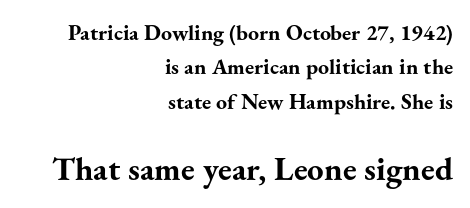
The image shows 33 px bold serif type, upright; set right-aligned, normal line spacing (1.56x), normal letter spacing, not underlined; the second (bottom) block is 1.5x larger; medium stroke contrast and a small x-height.
